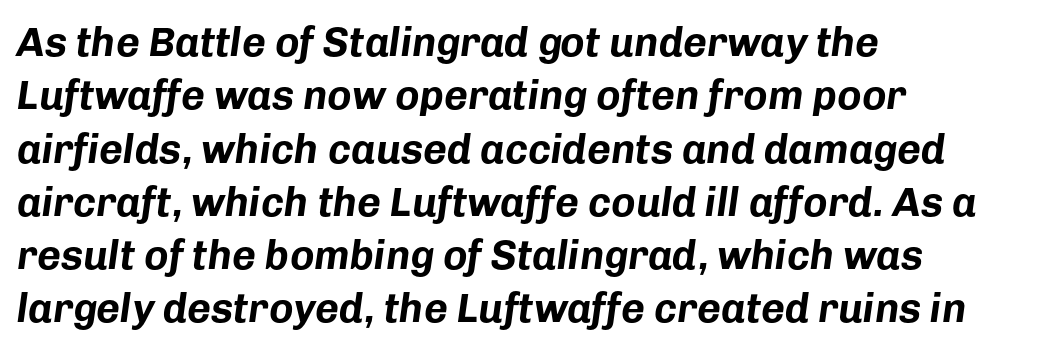
A bare baseline throughout the passage. The space between consecutive lines is moderate. The strokes are fattened all the way to bold. Letter spacing: default. Short and long lines alike share a common starting point at left.
